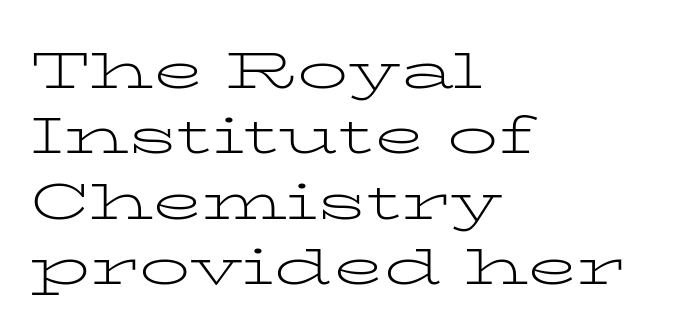
{"serif": "yes", "italic": "no", "bold": "no", "weight": "light", "width": "wide", "stroke_contrast": "low", "x_height": "medium", "monospaced": "no", "underline": "no", "align": "left", "line_spacing": "normal", "line_spacing_ratio": 1.28, "letter_spacing": "normal", "letter_spacing_em": 0.0, "glyph_px": 51}
